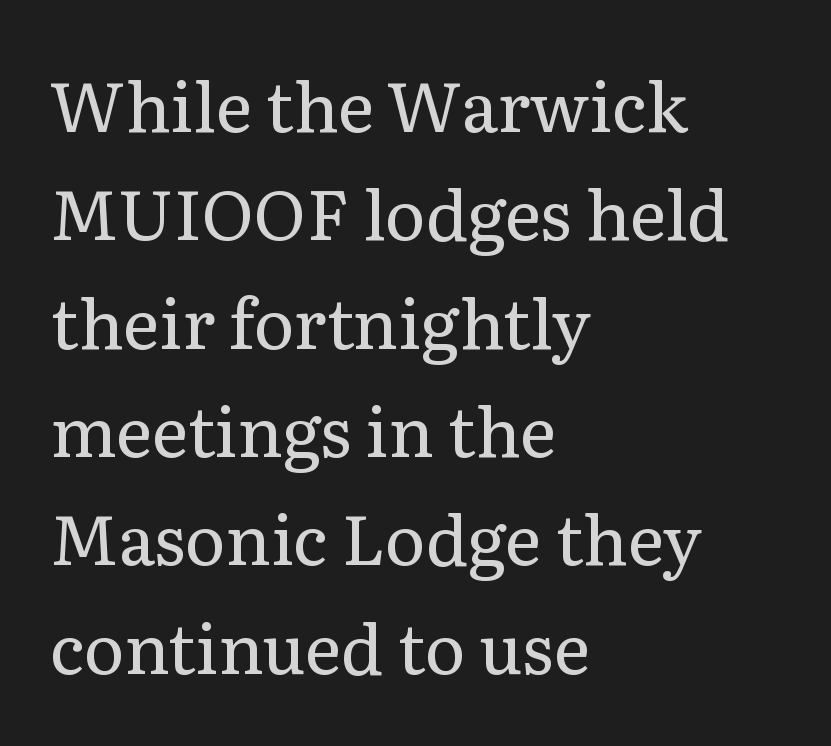
{"serif": "yes", "italic": "no", "bold": "no", "weight": "regular", "width": "normal", "stroke_contrast": "low", "x_height": "medium", "monospaced": "no", "underline": "no", "align": "left", "line_spacing": "normal", "line_spacing_ratio": 1.57, "letter_spacing": "normal", "letter_spacing_em": 0.0, "glyph_px": 69}
